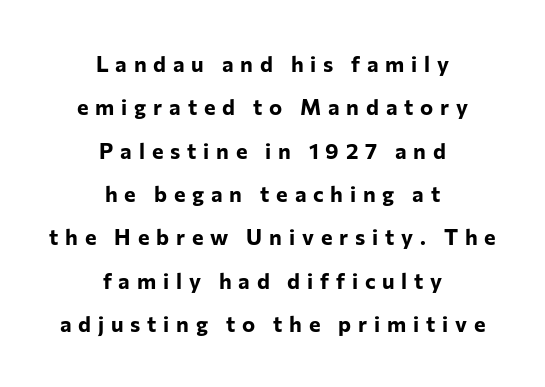
Q: Is the text bold? A: Yes.
Q: Is the text italic (slanted)? A: No, it is upright.
Q: Is the text underlined? A: No.
Q: How is the paragraph aligned? A: Centered.
Q: Is the spacing between letters normal or unusually wide? A: Unusually wide.
Q: Is the spacing between lines tight, normal or loose? A: Loose.
